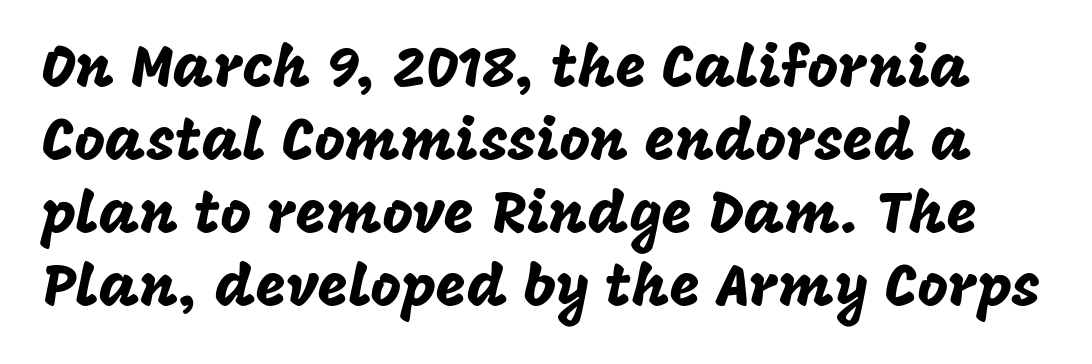
Q: Is the text italic (slanted)? A: Yes.
Q: Is the typeface a serif or a sans-serif typeface? A: Sans-serif.
Q: Is the text underlined? A: No.
Q: Is the spacing between letters normal or unusually wide? A: Normal.
Q: Width (condensed, normal, or wide)? A: Normal.
Q: Stroke contrast? A: Low.
Q: x-height? A: Large.
Q: Monospaced? A: No.
